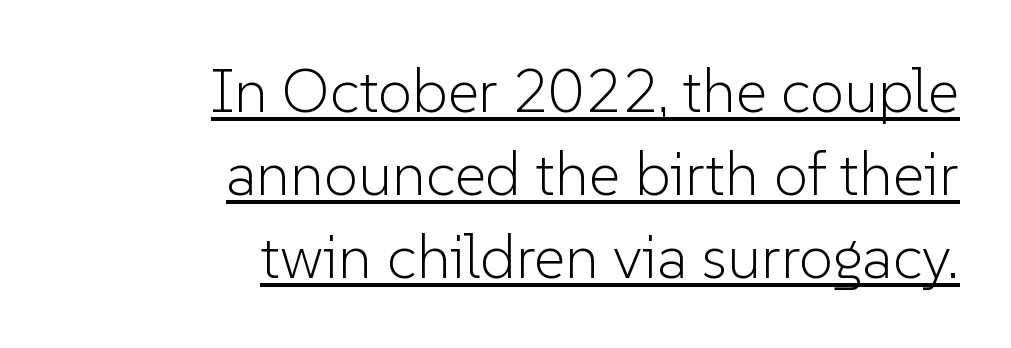
Does the type have serifs? No, each stem ends abruptly. Vertical spacing — default. Is there any slant? The stems are plumb. Decoration check: the copy is underlined. Here the designer chose a conventional face with non-uniform glyph widths.
